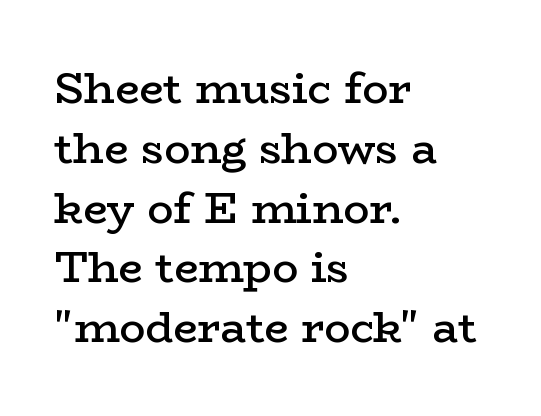
{"serif": "yes", "italic": "no", "bold": "semi", "weight": "semibold", "width": "wide", "stroke_contrast": "low", "x_height": "medium", "monospaced": "no", "underline": "no", "align": "left", "line_spacing": "normal", "line_spacing_ratio": 1.39, "letter_spacing": "normal", "letter_spacing_em": 0.0, "glyph_px": 43}
